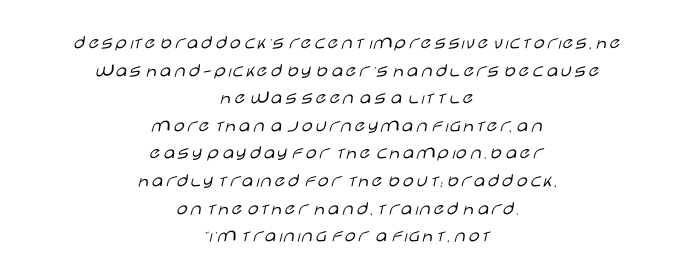
Where is the straight margin? There isn't one; the lines are centered. The passage shown is not bold in any degree. This rendering leaves character spacing at its baseline value. Descender tails drop into unmarked territory.
